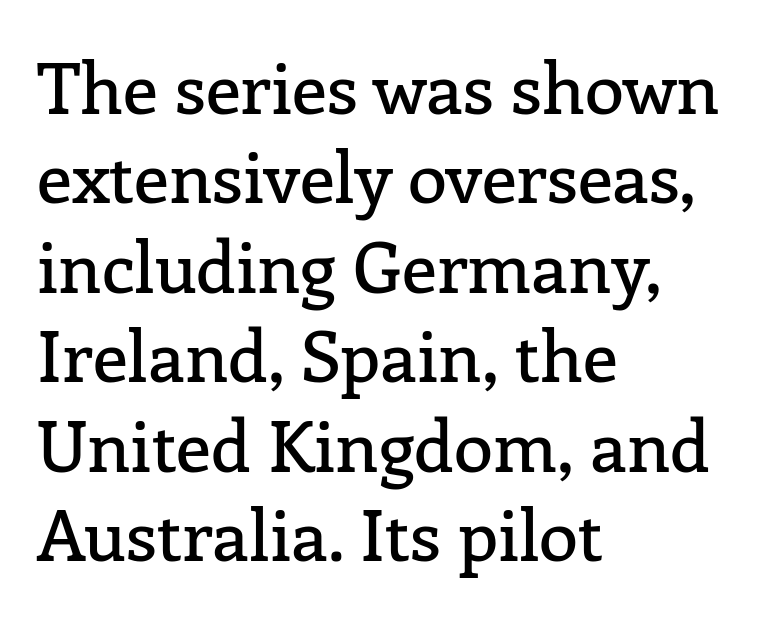
{"serif": "yes", "italic": "no", "width": "normal", "stroke_contrast": "low", "x_height": "medium", "monospaced": "no", "underline": "no", "align": "left", "line_spacing": "normal", "line_spacing_ratio": 1.26, "letter_spacing": "normal", "letter_spacing_em": 0.0, "glyph_px": 71}
